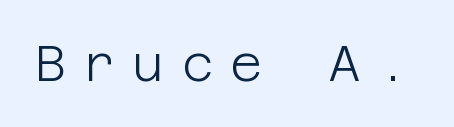
Unmarked baselines from the first word to the last. The tracking jumps out immediately: characters are airy and widely separated. The weight would be labelled regular, book, light, or lighter still. The type sits square on the baseline with zero lean. The letters carry no serifs — their stems end cleanly without finishing strokes.
